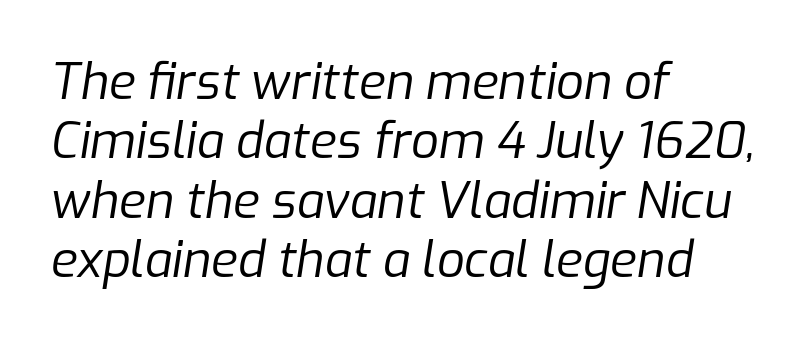
{"italic": "yes", "lean": "right", "slant_degrees": 9, "bold": "no", "weight": "regular", "width": "normal", "stroke_contrast": "low", "x_height": "medium", "monospaced": "no", "underline": "no", "align": "left", "line_spacing_ratio": 1.21, "letter_spacing": "normal", "letter_spacing_em": 0.0, "glyph_px": 49}
